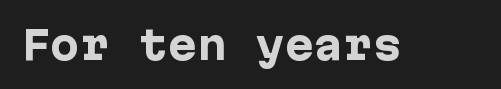
Characters remain perfectly vertical along every line. Quick note: underline off. Look at the tracking — it's just the regular setting, nothing added. The typeface chosen for these lines omits serifs. The letters are bold, with thick, heavy strokes.
